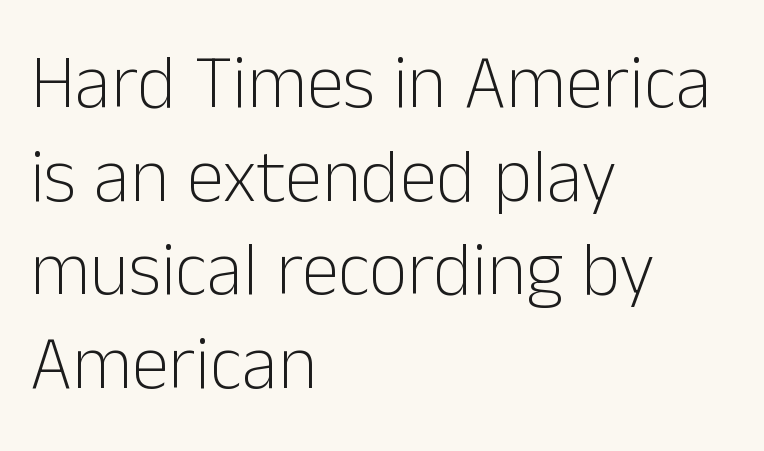
The image shows 75 px light sans-serif type, upright; set left-aligned, normal line spacing (1.25x), normal letter spacing, not underlined; low stroke contrast and a medium x-height.
